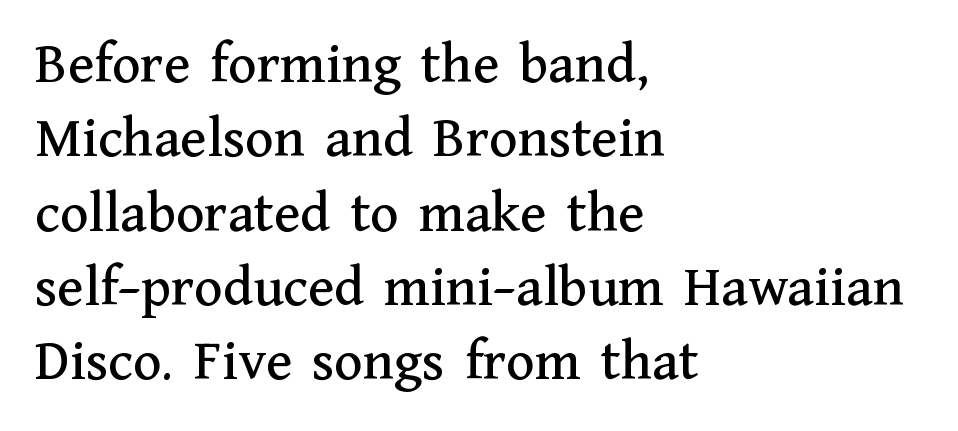
Q: Is the text italic (slanted)? A: No, it is upright.
Q: Is the typeface a serif or a sans-serif typeface? A: Serif.
Q: Is the text underlined? A: No.
Q: How is the paragraph aligned? A: Left-aligned.
Q: Is the spacing between letters normal or unusually wide? A: Normal.
Q: Is the spacing between lines tight, normal or loose? A: Normal.
Q: Width (condensed, normal, or wide)? A: Normal.
Q: Stroke contrast? A: Medium.
Q: x-height? A: Medium.
Q: Monospaced? A: No.
